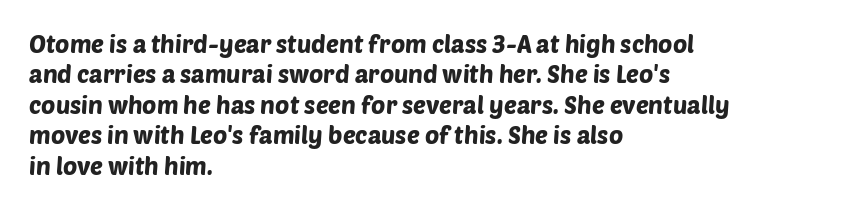
{"underline": "no", "align": "left", "line_spacing": "normal", "line_spacing_ratio": 1.27, "letter_spacing": "normal", "letter_spacing_em": 0.0, "glyph_px": 24}
